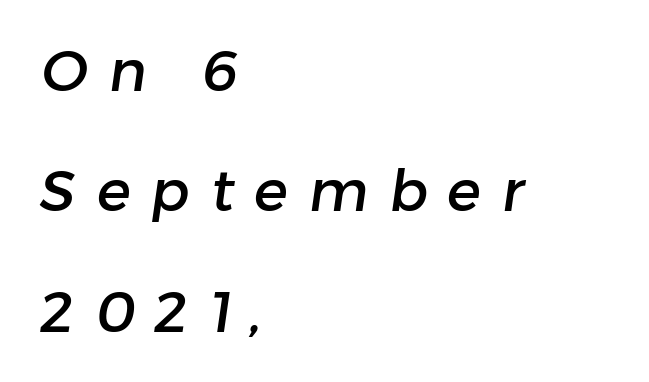
{"serif": "no", "width": "normal", "stroke_contrast": "low", "x_height": "medium", "monospaced": "no", "underline": "no", "align": "left", "line_spacing": "loose", "line_spacing_ratio": 2.11, "letter_spacing": "wide", "letter_spacing_em": 0.36, "glyph_px": 57}
